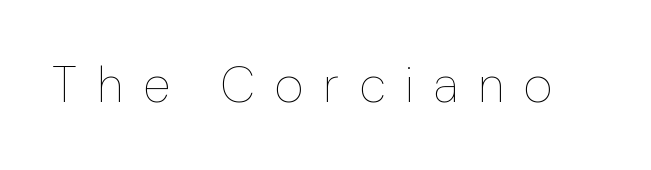
Q: Is the text bold? A: No.
Q: Is the text italic (slanted)? A: No, it is upright.
Q: Is the text underlined? A: No.
Q: Is the spacing between letters normal or unusually wide? A: Unusually wide.
Q: Width (condensed, normal, or wide)? A: Normal.
Q: Stroke contrast? A: Low.
Q: x-height? A: Medium.
Q: Monospaced? A: No.
